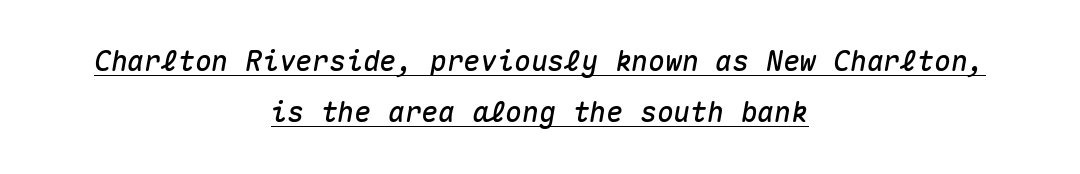
The image shows 28 px text type, italic (leaning right), monospaced; set centered, line spacing 1.83x, normal letter spacing, underlined; medium stroke contrast and a medium x-height.
